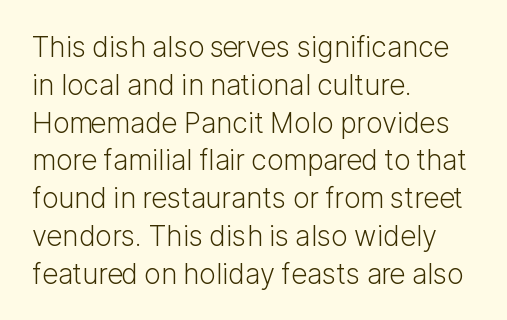
The image shows 28 px light sans-serif type, upright; set left-aligned, normal line spacing (1.35x), normal letter spacing, not underlined; low stroke contrast and a medium x-height.
